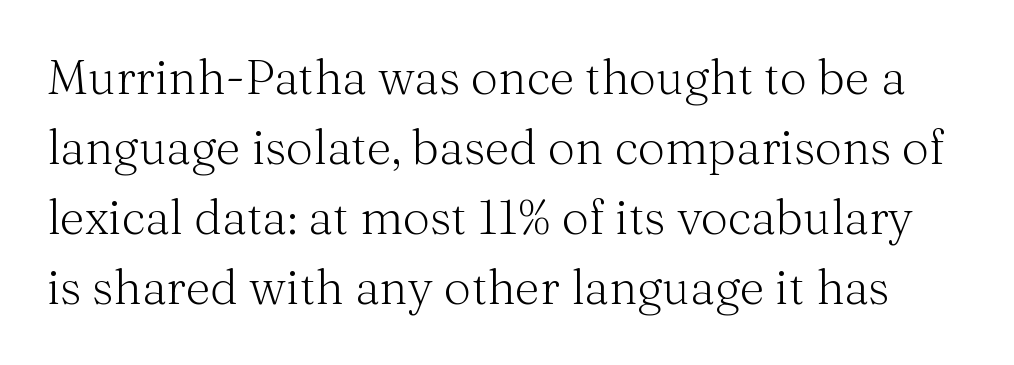
The image shows 48 px light serif type, upright; set normal line spacing (1.46x), normal letter spacing, not underlined; medium stroke contrast and a medium x-height.
